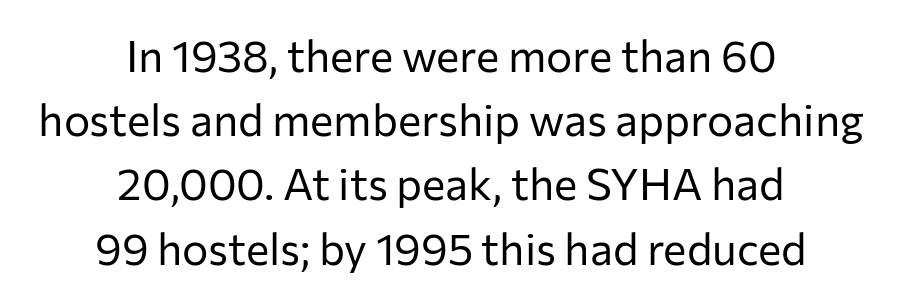
The image shows 44 px regular-weight sans-serif type, upright; set centered, normal line spacing (1.46x), normal letter spacing, not underlined; low stroke contrast and a medium x-height.
